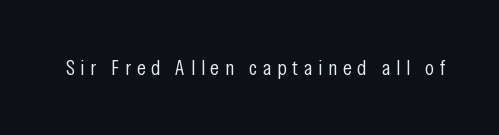
The specimen reads as upright at a glance. The baseline area is clear. No heavy texture on the line: the type isn't bold. The tracking jumps out immediately: characters are airy and widely separated.
